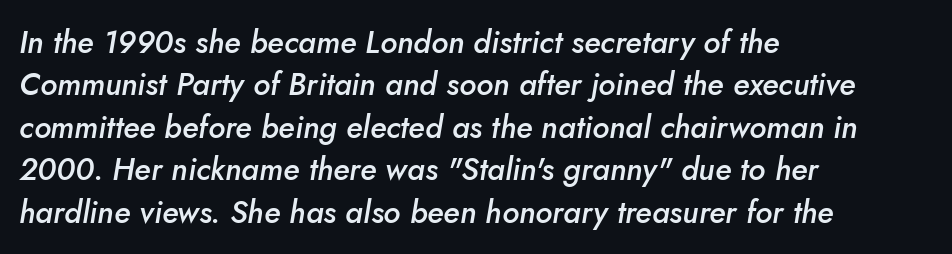
Q: Is the text bold? A: Semi-bold.
Q: Is the text italic (slanted)? A: Yes, it leans right by about 10 degrees.
Q: Is the text underlined? A: No.
Q: How is the paragraph aligned? A: Left-aligned.
Q: Is the spacing between letters normal or unusually wide? A: Normal.
Q: Is the spacing between lines tight, normal or loose? A: Normal.
Q: Width (condensed, normal, or wide)? A: Normal.
Q: Stroke contrast? A: Low.
Q: x-height? A: Small.
Q: Monospaced? A: No.
